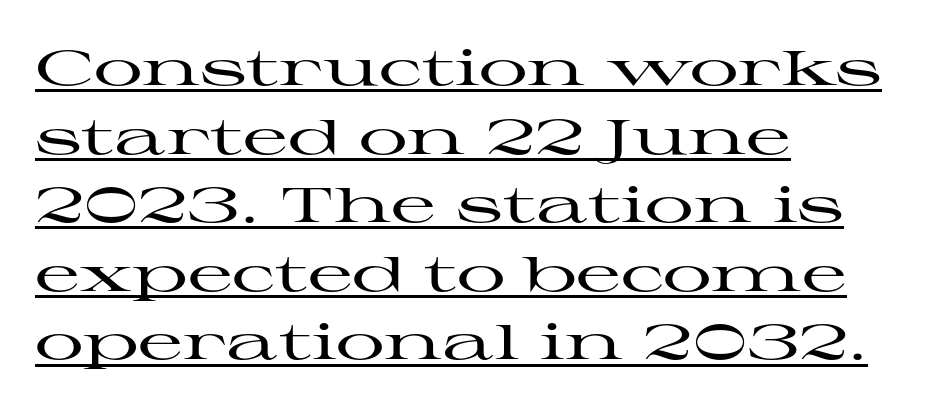
Q: Is the text italic (slanted)? A: No, it is upright.
Q: Is the typeface a serif or a sans-serif typeface? A: Serif.
Q: Is the text underlined? A: Yes.
Q: How is the paragraph aligned? A: Left-aligned.
Q: Is the spacing between letters normal or unusually wide? A: Normal.
Q: Is the spacing between lines tight, normal or loose? A: Normal.
Q: Width (condensed, normal, or wide)? A: Wide.
Q: Stroke contrast? A: High.
Q: x-height? A: Medium.
Q: Monospaced? A: No.
